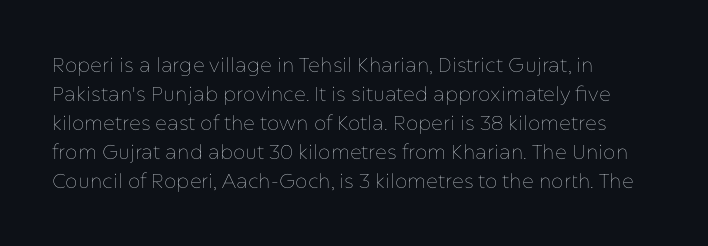
Q: Is the text bold? A: No.
Q: Is the text italic (slanted)? A: No, it is upright.
Q: Is the text underlined? A: No.
Q: How is the paragraph aligned? A: Left-aligned.
Q: Is the spacing between letters normal or unusually wide? A: Normal.
Q: Is the spacing between lines tight, normal or loose? A: Normal.
